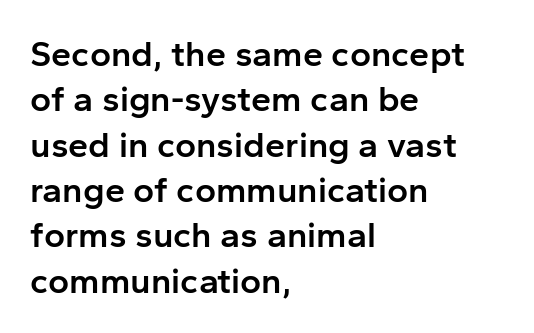
The image shows 36 px semibold sans-serif type, upright; set left-aligned, normal line spacing (1.26x), normal letter spacing, not underlined; low stroke contrast and a medium x-height.
